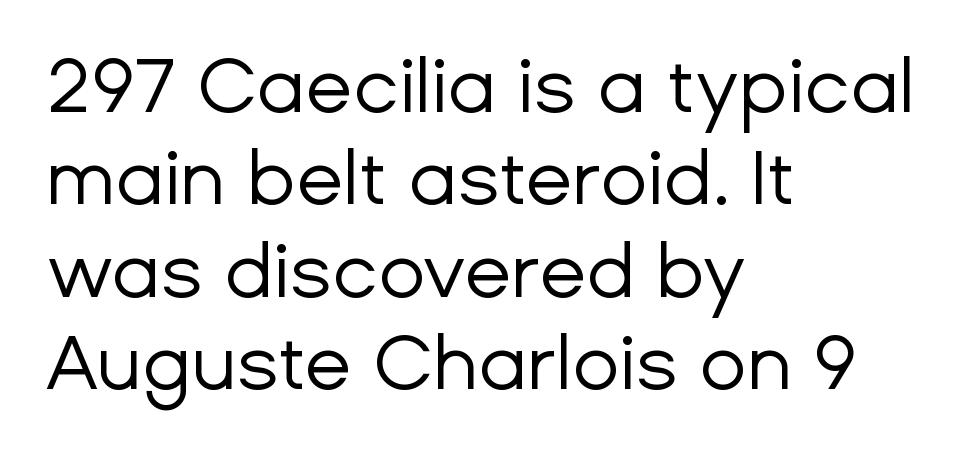
{"serif": "no", "italic": "no", "bold": "no", "weight": "regular", "width": "normal", "stroke_contrast": "low", "x_height": "medium", "monospaced": "no", "underline": "no", "align": "left", "line_spacing_ratio": 1.2, "letter_spacing": "normal", "letter_spacing_em": 0.0, "glyph_px": 77}
